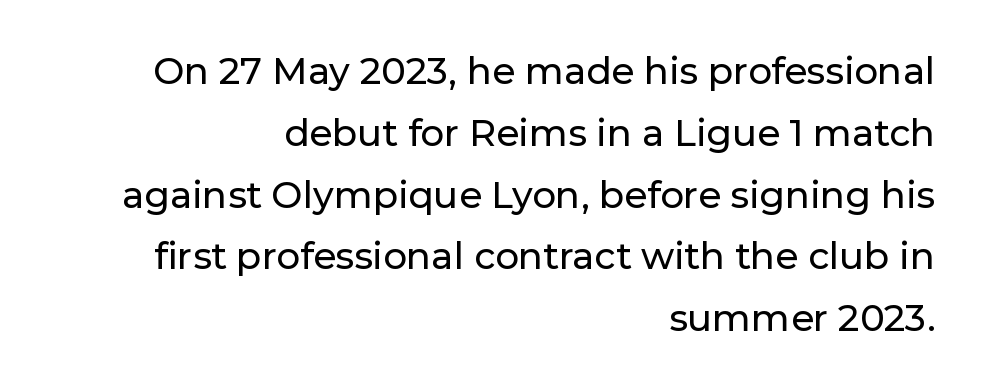
{"serif": "no", "italic": "no", "width": "normal", "stroke_contrast": "low", "x_height": "medium", "monospaced": "no", "underline": "no", "align": "right", "line_spacing": "normal", "line_spacing_ratio": 1.67, "letter_spacing": "normal", "letter_spacing_em": 0.0, "glyph_px": 37}
